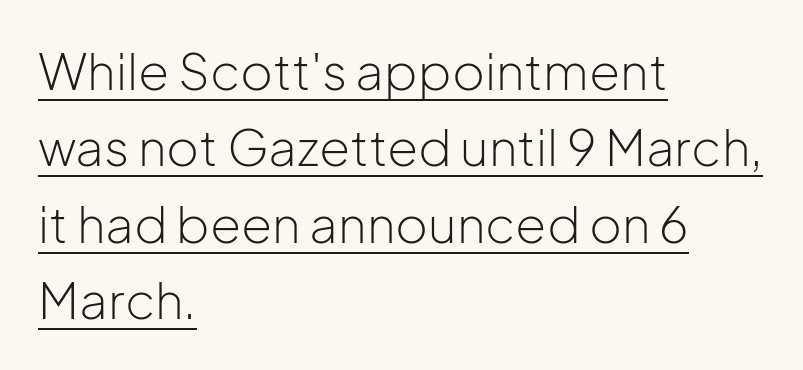
The typesetter chose a ragged-right arrangement here. The letters advance in unequal steps, a hallmark of proportional type. Somebody hit Ctrl+U on this one — the words are underlined. The font family rendered here belongs to the sans-serif group.
